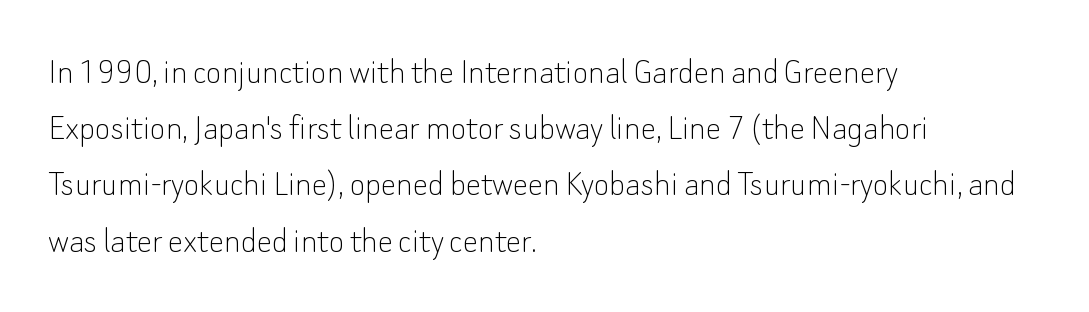
{"serif": "no", "italic": "no", "bold": "no", "weight": "thin", "width": "normal", "stroke_contrast": "low", "x_height": "small", "monospaced": "no", "underline": "no", "align": "left", "line_spacing": "normal", "line_spacing_ratio": 1.48, "letter_spacing": "normal", "letter_spacing_em": 0.0, "glyph_px": 38}
